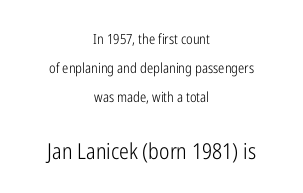
{"italic": "no", "bold": "no", "underline": "no", "align": "center", "line_spacing": "loose", "line_spacing_ratio": 2.07, "letter_spacing": "normal", "letter_spacing_em": 0.0, "larger_block": "second", "size_ratio": 1.57, "glyph_px": 22}
